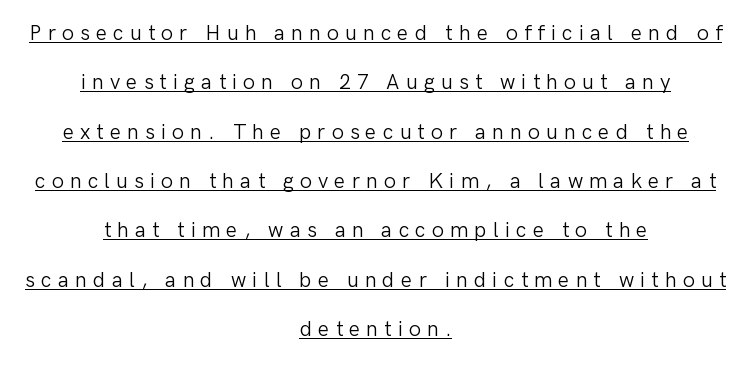
If you drew a line through each stem, it would be perfectly vertical. What decoration does the sample have? An underline. The lines are quadded center. Successive baselines arrive slowly, with a big drop between each. Letters have the restrained weight of plain body copy at most.
